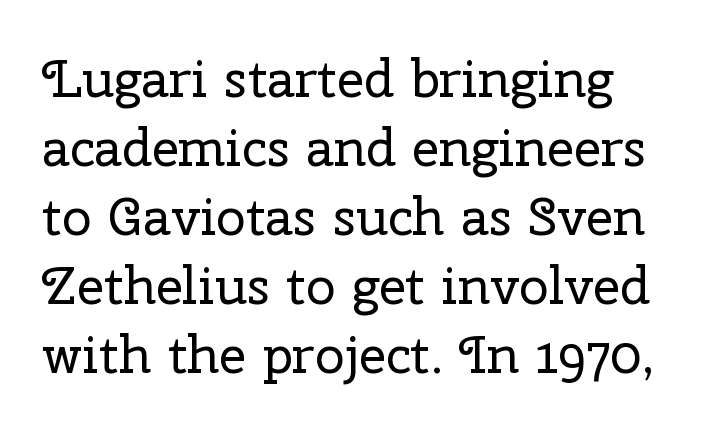
The image shows 53 px regular-weight serif type, upright; set left-aligned, normal line spacing (1.3x), normal letter spacing, not underlined; low stroke contrast and a medium x-height.
